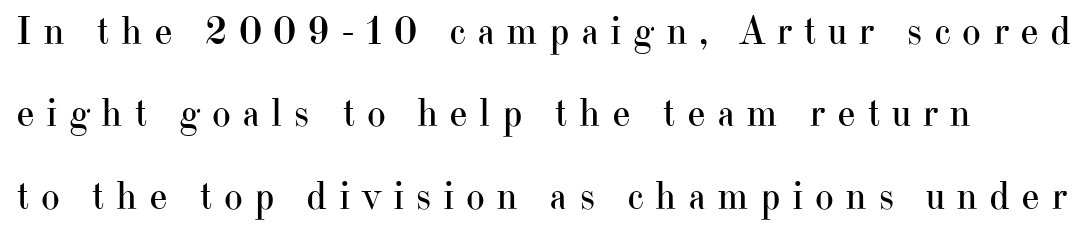
The lettering holds an erect, upright posture throughout. Short note: letters widely spaced. Compared with typical paragraphs, the rows here are farther apart. Weight class: somewhere from thin through regular. Observe the serifs anchoring each vertical stroke in this sample.
